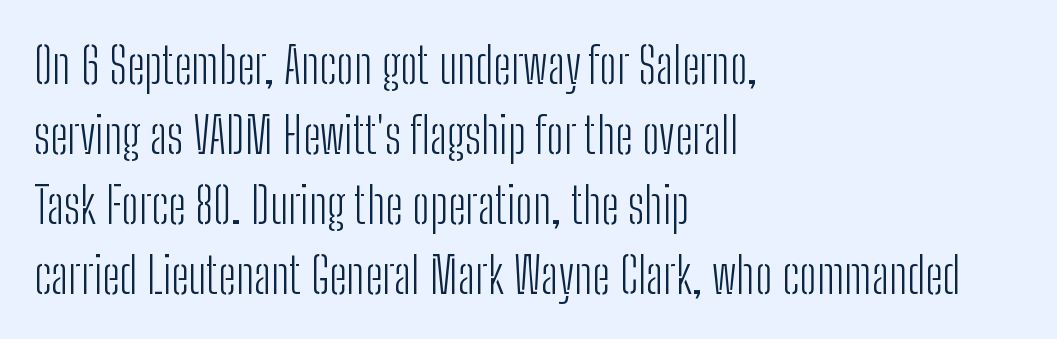
The image shows 50 px light, condensed sans-serif type, upright; set left-aligned, normal line spacing (1.4x), normal letter spacing, not underlined; low stroke contrast and a medium x-height.
